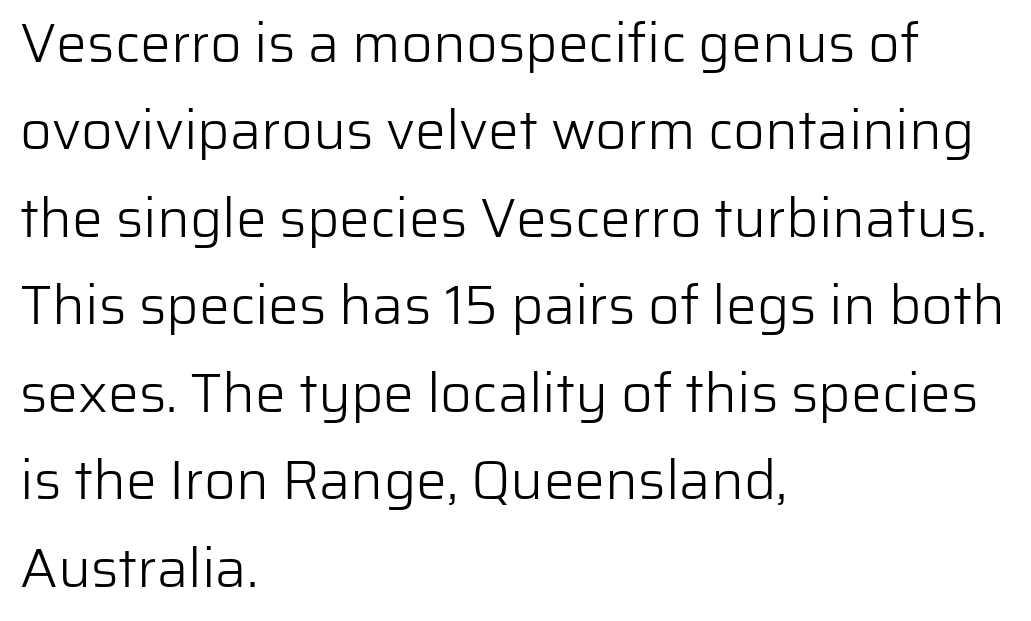
The image shows 55 px light sans-serif type, upright; set left-aligned, normal line spacing (1.59x), normal letter spacing, not underlined; low stroke contrast and a medium x-height.
